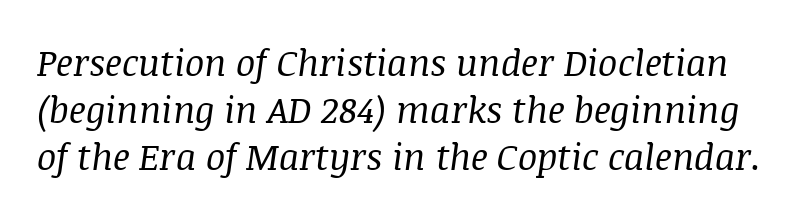
Type style note: has serifs. The typeface has the unassuming heft of standard copy or less. This sample has the flowing, uneven cadence of proportional lettering. One glance says typical: line gaps are just what's usual.
